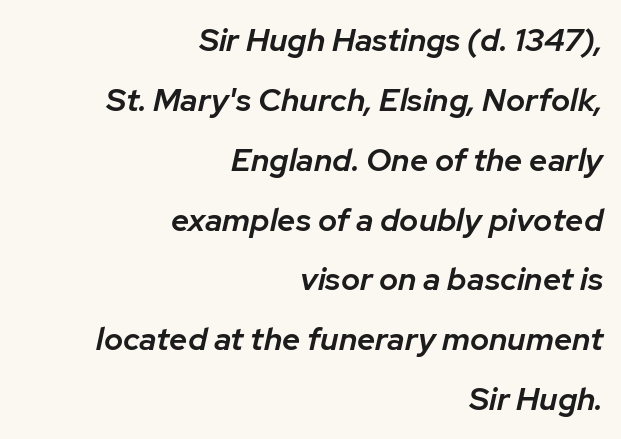
{"italic": "yes", "lean": "right", "slant_degrees": 12, "bold": "semi", "weight": "semibold", "width": "normal", "stroke_contrast": "low", "x_height": "medium", "monospaced": "no", "underline": "no", "align": "right", "line_spacing_ratio": 1.87, "letter_spacing": "normal", "letter_spacing_em": 0.0, "glyph_px": 32}
